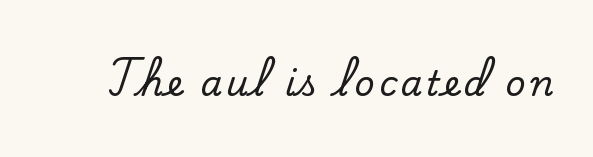
Q: Is the text italic (slanted)? A: Yes.
Q: Is the typeface a serif or a sans-serif typeface? A: Serif.
Q: Is the text underlined? A: No.
Q: Width (condensed, normal, or wide)? A: Normal.
Q: Stroke contrast? A: Low.
Q: x-height? A: Small.
Q: Monospaced? A: No.
